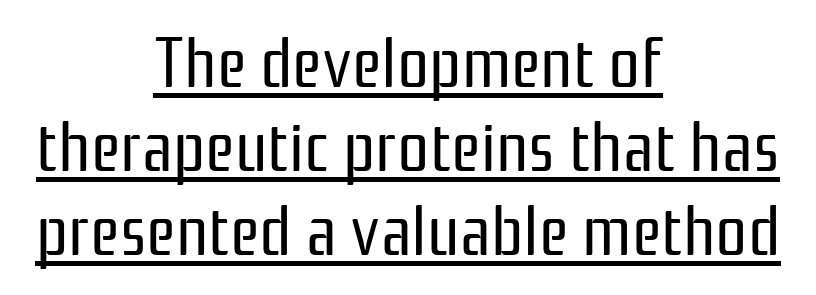
Q: Is the text bold? A: No.
Q: Is the text italic (slanted)? A: No, it is upright.
Q: Is the typeface a serif or a sans-serif typeface? A: Sans-serif.
Q: Is the text underlined? A: Yes.
Q: How is the paragraph aligned? A: Centered.
Q: Is the spacing between letters normal or unusually wide? A: Normal.
Q: Width (condensed, normal, or wide)? A: Condensed.
Q: Stroke contrast? A: Low.
Q: x-height? A: Medium.
Q: Monospaced? A: No.
